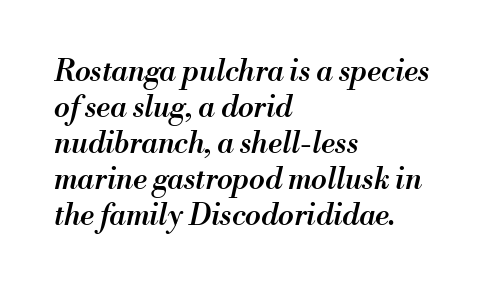
The image shows 29 px semibold type, italic (leaning right); set left-aligned, line spacing 1.24x, normal letter spacing, not underlined; medium stroke contrast and a small x-height.
